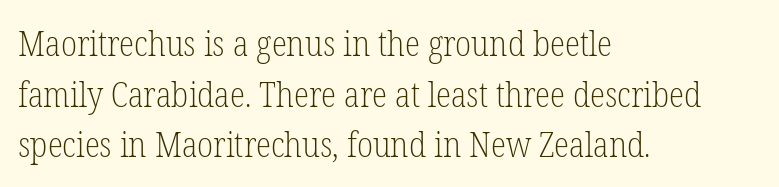
The image shows 35 px light, condensed serif type, upright; set left-aligned, normal line spacing (1.45x), normal letter spacing, not underlined; low stroke contrast and a medium x-height.
